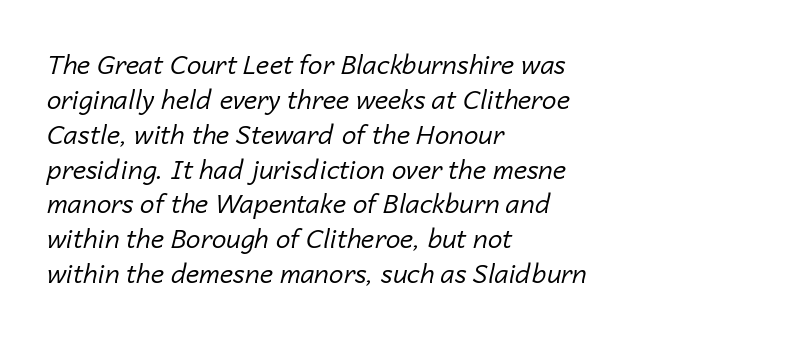
Q: Is the text bold? A: No.
Q: Is the text italic (slanted)? A: Yes, it leans right by about 14 degrees.
Q: Is the text underlined? A: No.
Q: How is the paragraph aligned? A: Left-aligned.
Q: Is the spacing between letters normal or unusually wide? A: Normal.
Q: Is the spacing between lines tight, normal or loose? A: Normal.
